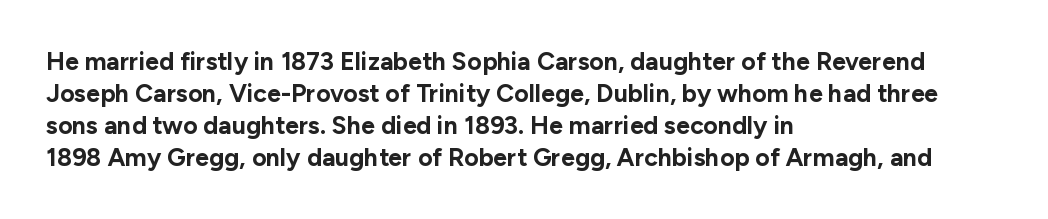
Q: Is the text bold? A: Yes.
Q: Is the text italic (slanted)? A: No, it is upright.
Q: Is the text underlined? A: No.
Q: How is the paragraph aligned? A: Left-aligned.
Q: Is the spacing between letters normal or unusually wide? A: Normal.
Q: Is the spacing between lines tight, normal or loose? A: Normal.
